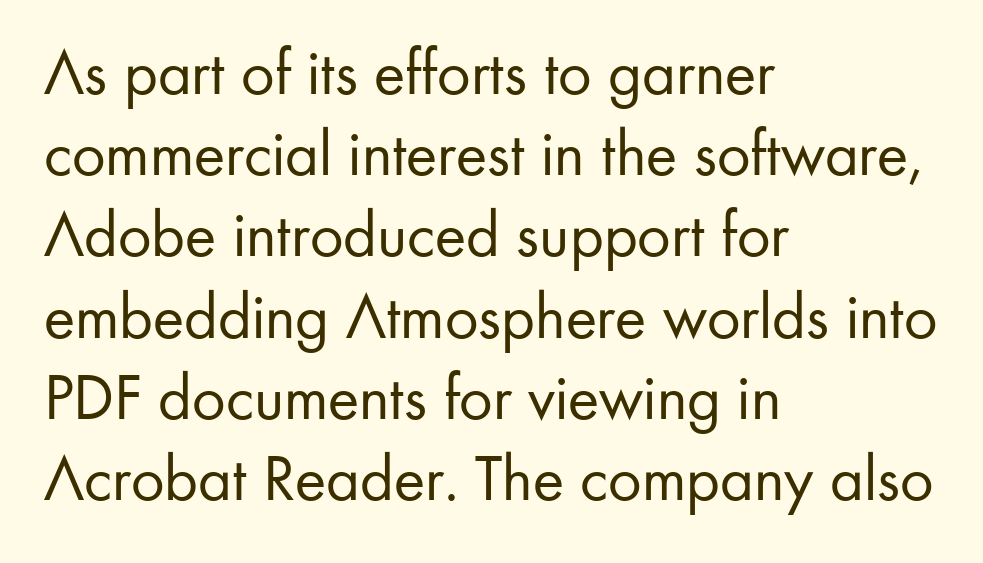
Q: Is the text bold? A: No.
Q: Is the text italic (slanted)? A: No, it is upright.
Q: Is the typeface a serif or a sans-serif typeface? A: Sans-serif.
Q: Is the text underlined? A: No.
Q: How is the paragraph aligned? A: Left-aligned.
Q: Is the spacing between letters normal or unusually wide? A: Normal.
Q: Width (condensed, normal, or wide)? A: Normal.
Q: Stroke contrast? A: Low.
Q: x-height? A: Small.
Q: Monospaced? A: No.
